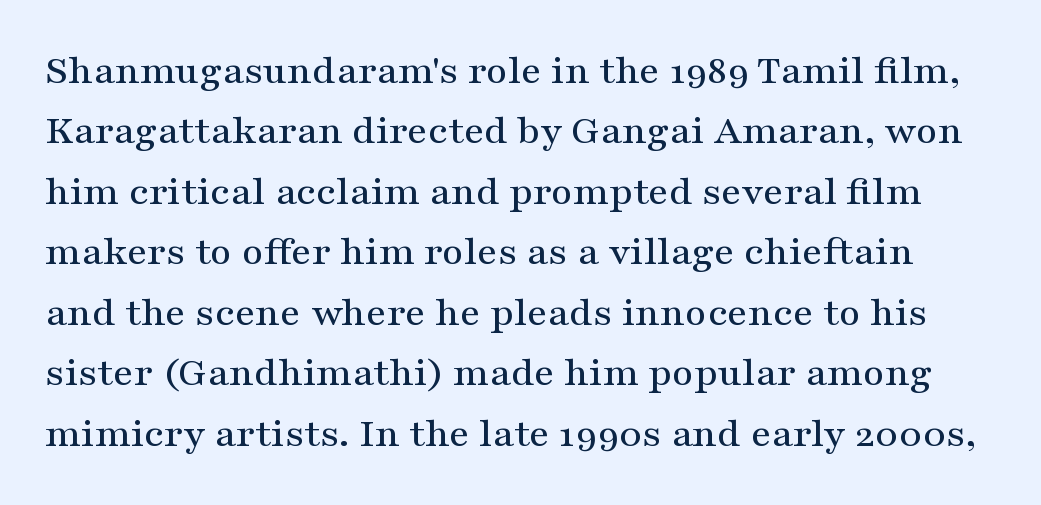
The image shows 42 px wide serif type, upright; set normal line spacing (1.44x), normal letter spacing, not underlined; medium stroke contrast and a medium x-height.
